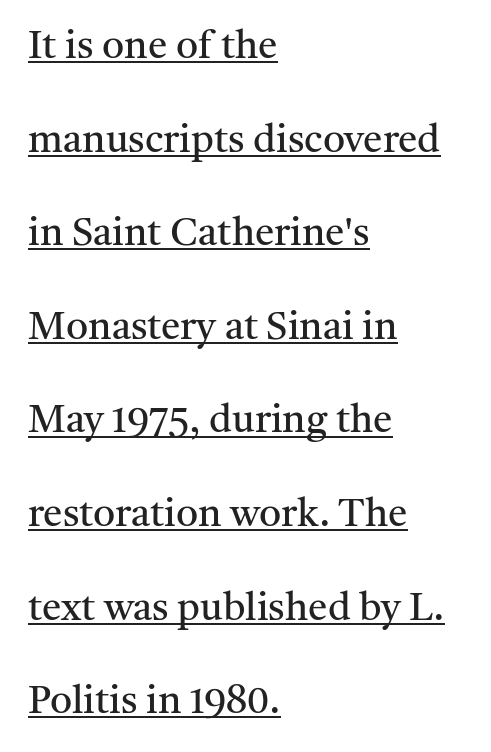
{"serif": "yes", "italic": "no", "bold": "no", "weight": "regular", "width": "normal", "stroke_contrast": "medium", "x_height": "medium", "monospaced": "no", "underline": "yes", "align": "left", "line_spacing": "loose", "line_spacing_ratio": 2.4, "letter_spacing": "normal", "letter_spacing_em": 0.0, "glyph_px": 39}
